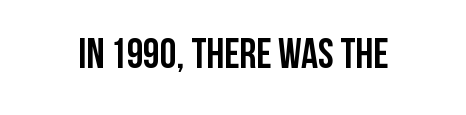
Words float on clear page, feet unadorned. Pretty heavy lettering here — definitely bold. Characters follow at the spacing the type designer built in. Look at the bottom of the vertical strokes: they stop flat, with no serifs.
